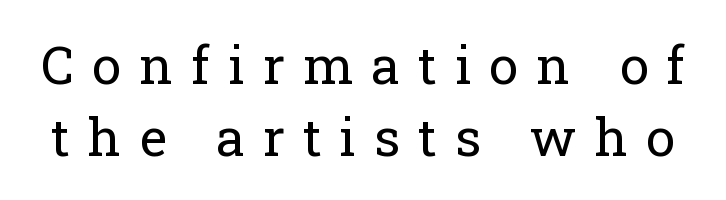
Regular leading. The typesetting does not lean heavy: it is not bold. Underline: absent. Character widths vary here, with narrow letters taking less room than wide ones. How are the letters spaced? Widely, with obvious added tracking.
